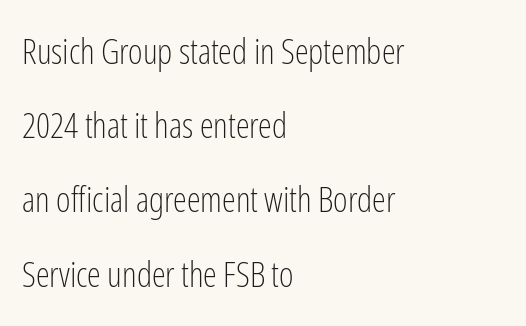
{"serif": "no", "italic": "no", "bold": "no", "weight": "light", "width": "condensed", "stroke_contrast": "low", "x_height": "medium", "monospaced": "no", "underline": "no", "align": "left", "line_spacing": "loose", "line_spacing_ratio": 2.12, "letter_spacing": "normal", "letter_spacing_em": 0.0, "glyph_px": 35}
